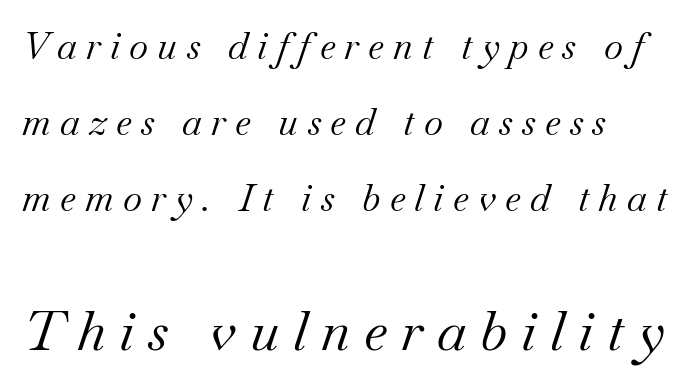
Little horizontal feet cap the strokes, marking this as serif type. Caption: upper text group reduced, lower text group enlarged. Heft: none added — not bold. The designer dialed line spacing up above the default. Casual observation: everything's shoved over to the left.
